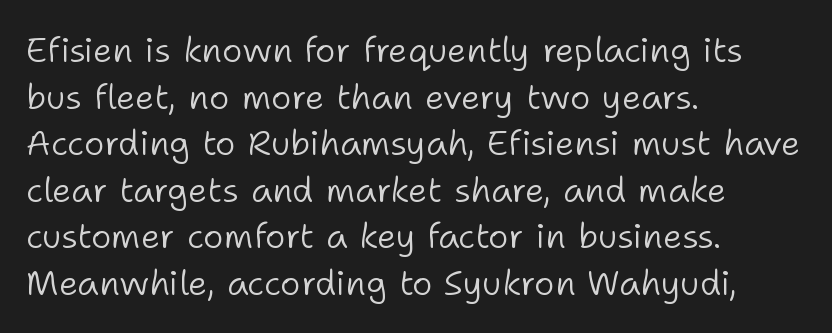
Notice how the stems are strictly vertical — no italics here. Proportional: the letters do not fall into vertical columns. Each row of text sits above clean, open space. Does extra space separate the letters? No, they use regular spacing. Observe the absence of serifs on each vertical stroke in this sample. Is there much room between lines? A standard amount, neither cramped nor airy.
